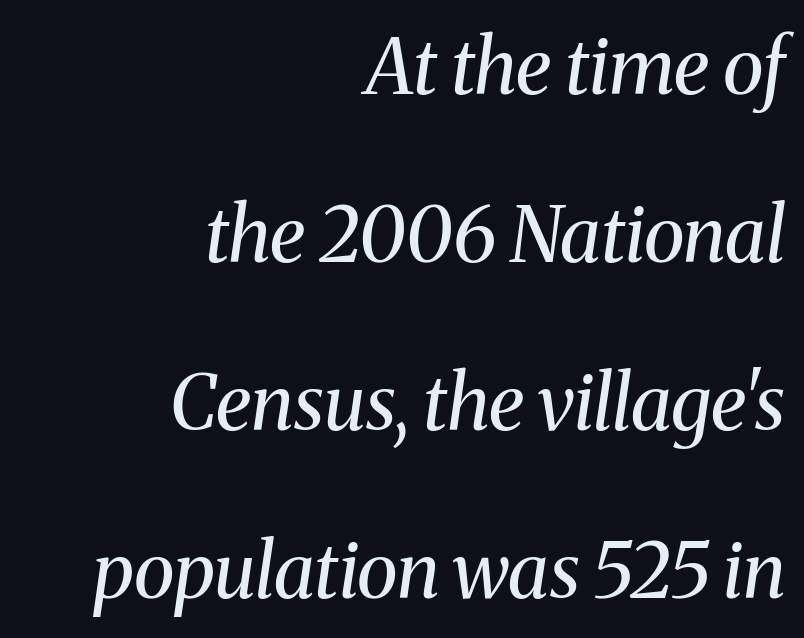
The face used here is proportionally spaced, like ordinary book or web type. What kind of face is this? One with serifs. The typesetter chose a ragged-left arrangement here. Nobody drew a line under any word here. It's the slanting kind of type.
